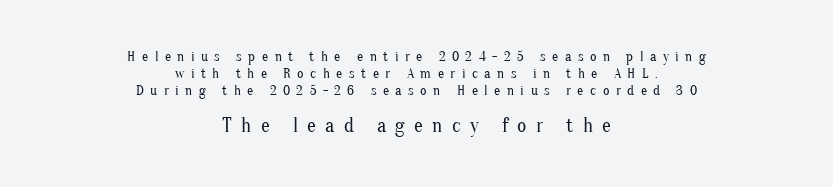
{"italic": "no", "bold": "no", "underline": "no", "align": "center", "line_spacing_ratio": 1.2, "letter_spacing": "wide", "letter_spacing_em": 0.46, "larger_block": "second", "size_ratio": 1.43, "glyph_px": 20}
